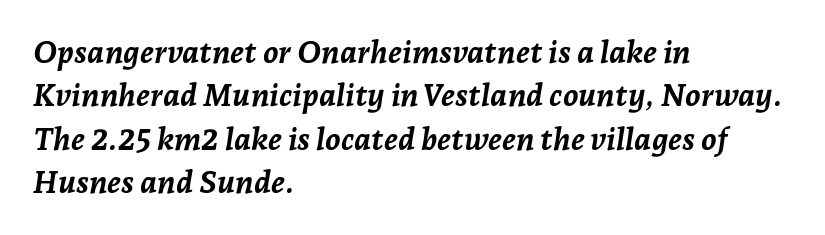
The image shows 31 px semibold type, italic (leaning right); set left-aligned, normal line spacing (1.4x), normal letter spacing, not underlined; low stroke contrast and a medium x-height.
